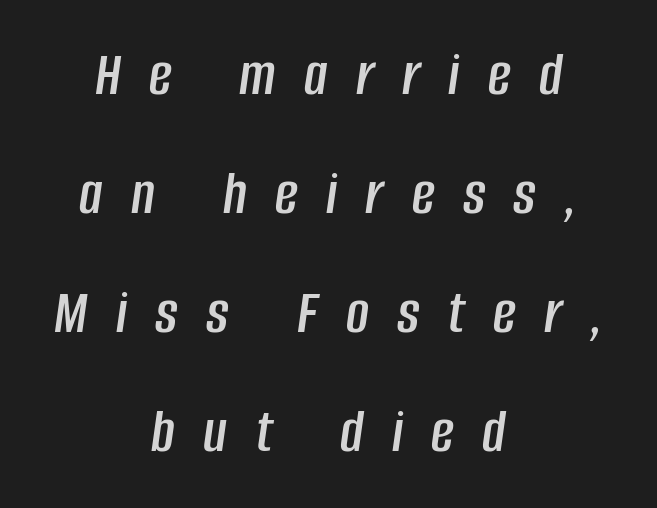
These lines are rendered in a variable-pitch font. The compositor balanced each line on the midline. The typography opts for an oblique posture over an upright one. Loose tracking; the words dissolve into strings of separated letters. The baseline area is clear.
